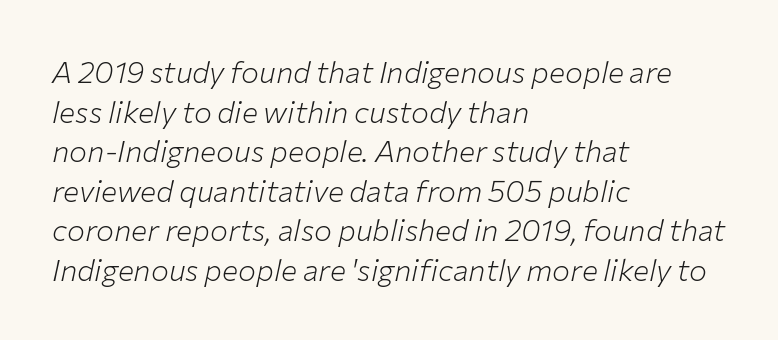
The image shows 30 px light type, italic (leaning right); set left-aligned, normal line spacing (1.32x), normal letter spacing, not underlined; low stroke contrast and a medium x-height.
